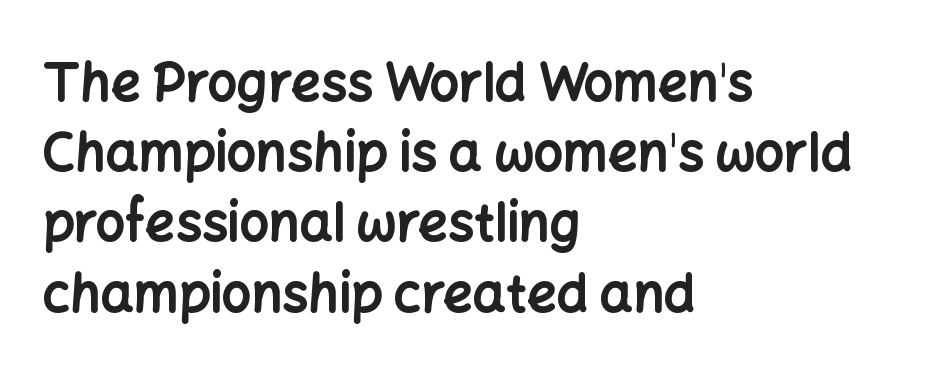
The image shows 52 px bold sans-serif type, upright; set left-aligned, normal line spacing (1.35x), normal letter spacing, not underlined; low stroke contrast and a medium x-height.
